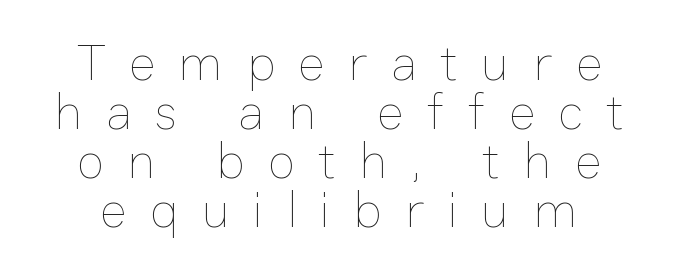
The image shows 51 px thin type, upright; set tight line spacing (0.96x), unusually wide letter spacing (+0.46 em), not underlined; low stroke contrast and a medium x-height.
